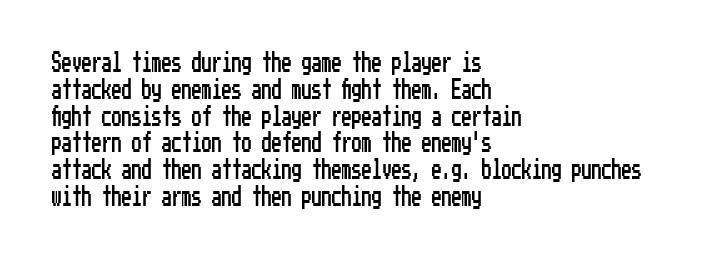
Q: Is the text italic (slanted)? A: No, it is upright.
Q: Is the text underlined? A: No.
Q: How is the paragraph aligned? A: Left-aligned.
Q: Is the spacing between letters normal or unusually wide? A: Normal.
Q: Is the spacing between lines tight, normal or loose? A: Normal.
